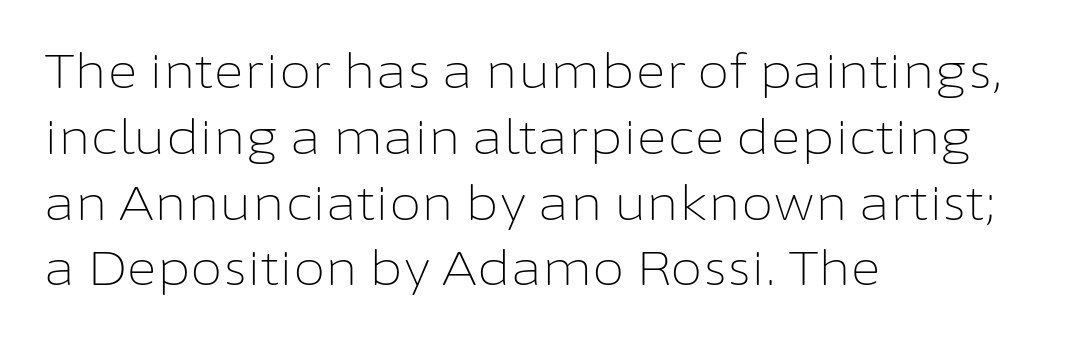
Q: Is the text bold? A: No.
Q: Is the text italic (slanted)? A: No, it is upright.
Q: Is the typeface a serif or a sans-serif typeface? A: Sans-serif.
Q: Is the text underlined? A: No.
Q: How is the paragraph aligned? A: Left-aligned.
Q: Is the spacing between letters normal or unusually wide? A: Normal.
Q: Is the spacing between lines tight, normal or loose? A: Normal.
Q: Width (condensed, normal, or wide)? A: Normal.
Q: Stroke contrast? A: Low.
Q: x-height? A: Medium.
Q: Monospaced? A: No.
